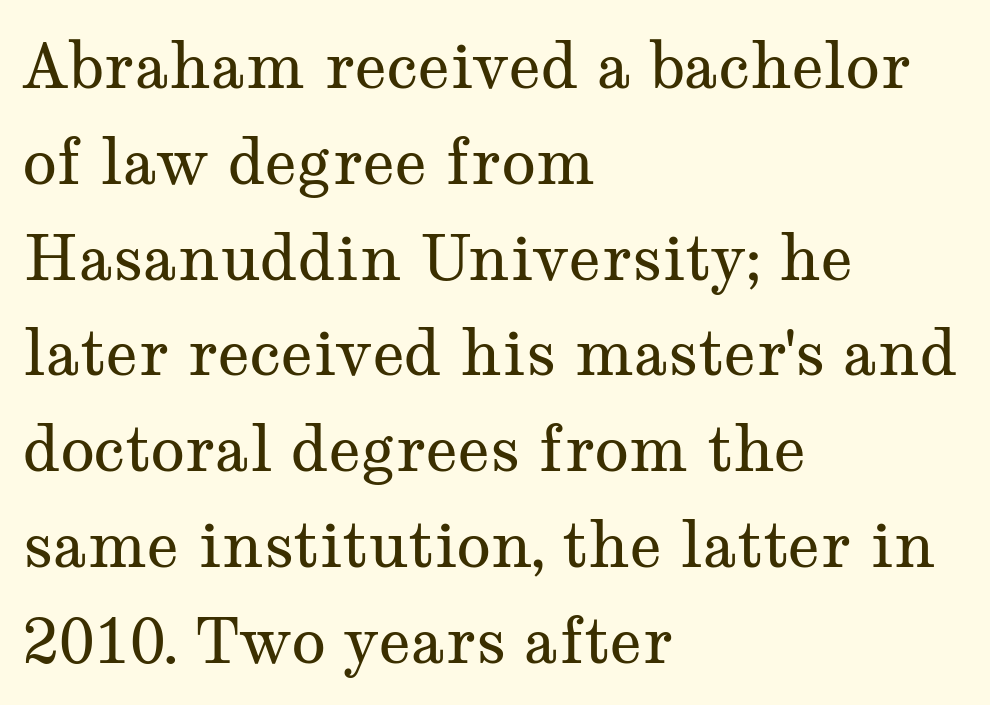
Q: Is the text bold? A: No.
Q: Is the text italic (slanted)? A: No, it is upright.
Q: Is the typeface a serif or a sans-serif typeface? A: Serif.
Q: Is the text underlined? A: No.
Q: How is the paragraph aligned? A: Left-aligned.
Q: Is the spacing between letters normal or unusually wide? A: Normal.
Q: Is the spacing between lines tight, normal or loose? A: Normal.
Q: Width (condensed, normal, or wide)? A: Wide.
Q: Stroke contrast? A: Medium.
Q: x-height? A: Medium.
Q: Monospaced? A: No.
